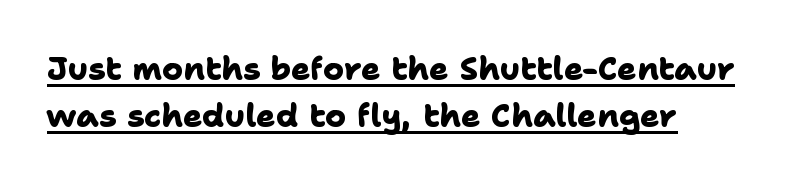
{"serif": "no", "bold": "yes", "weight": "heavy", "width": "normal", "stroke_contrast": "low", "x_height": "medium", "monospaced": "no", "underline": "yes", "line_spacing": "normal", "line_spacing_ratio": 1.47, "letter_spacing": "normal", "letter_spacing_em": 0.0, "glyph_px": 32}
